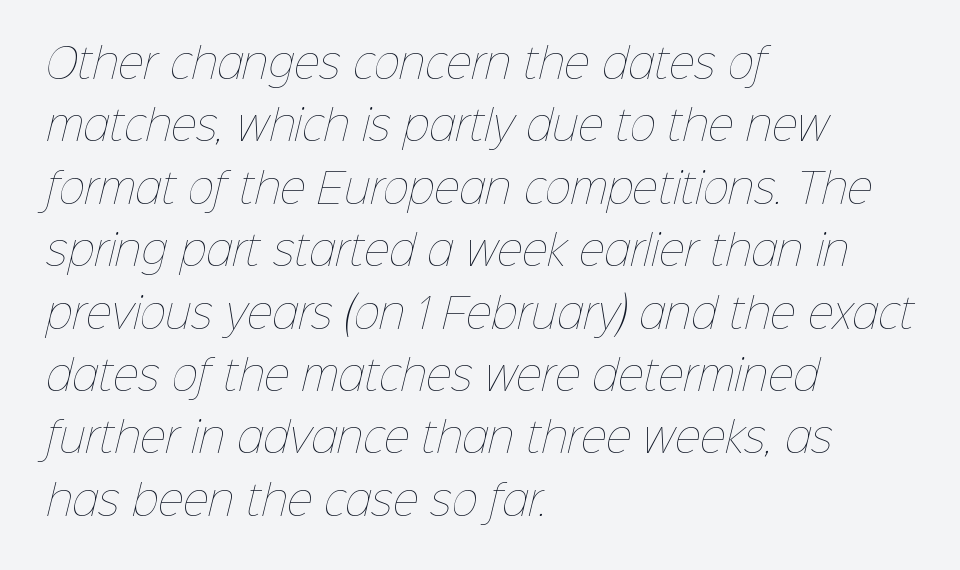
Q: Is the text bold? A: No.
Q: Is the text underlined? A: No.
Q: How is the paragraph aligned? A: Left-aligned.
Q: Is the spacing between letters normal or unusually wide? A: Normal.
Q: Is the spacing between lines tight, normal or loose? A: Normal.
Q: Width (condensed, normal, or wide)? A: Normal.
Q: Stroke contrast? A: Low.
Q: x-height? A: Medium.
Q: Monospaced? A: No.
